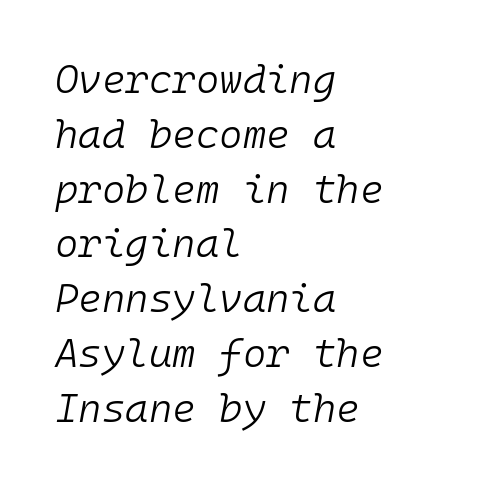
Q: Is the text bold? A: No.
Q: Is the text italic (slanted)? A: Yes, it leans right by about 10 degrees.
Q: Is the text underlined? A: No.
Q: How is the paragraph aligned? A: Left-aligned.
Q: Is the spacing between letters normal or unusually wide? A: Normal.
Q: Is the spacing between lines tight, normal or loose? A: Normal.
Q: Width (condensed, normal, or wide)? A: Normal.
Q: Stroke contrast? A: Low.
Q: x-height? A: Medium.
Q: Monospaced? A: Yes.
